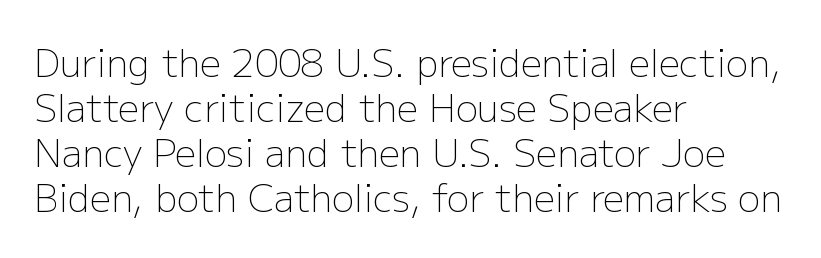
Q: Is the text bold? A: No.
Q: Is the text italic (slanted)? A: No, it is upright.
Q: Is the typeface a serif or a sans-serif typeface? A: Sans-serif.
Q: Is the text underlined? A: No.
Q: How is the paragraph aligned? A: Left-aligned.
Q: Is the spacing between letters normal or unusually wide? A: Normal.
Q: Width (condensed, normal, or wide)? A: Normal.
Q: Stroke contrast? A: Low.
Q: x-height? A: Medium.
Q: Monospaced? A: No.
